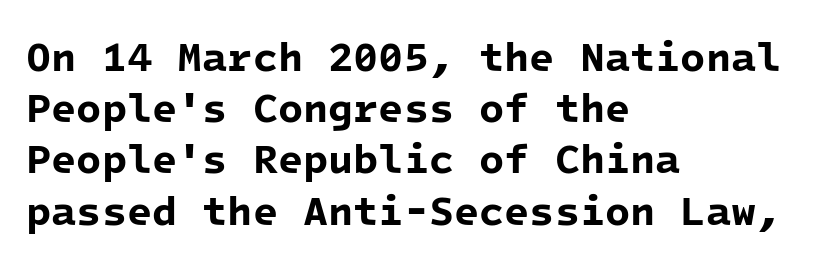
The image shows 41 px bold sans-serif type, monospaced; set left-aligned, normal line spacing (1.25x), normal letter spacing, not underlined; low stroke contrast and a medium x-height.
